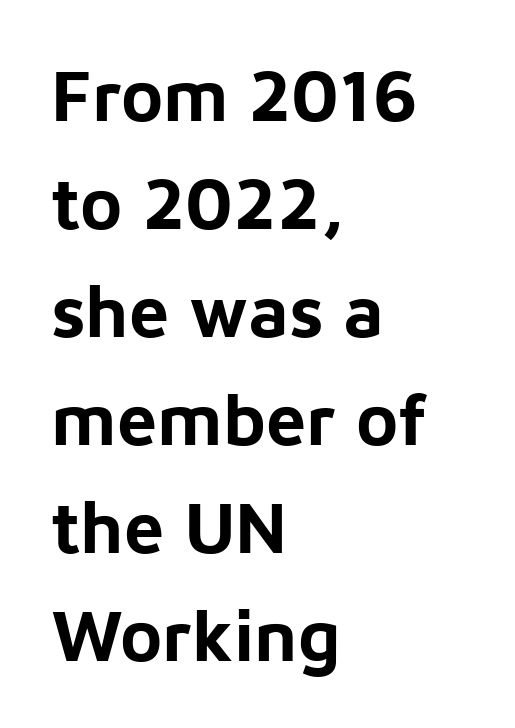
{"serif": "no", "italic": "no", "bold": "yes", "weight": "bold", "width": "normal", "stroke_contrast": "low", "x_height": "medium", "monospaced": "no", "underline": "no", "align": "left", "line_spacing": "normal", "line_spacing_ratio": 1.5, "letter_spacing": "normal", "letter_spacing_em": 0.0, "glyph_px": 72}
